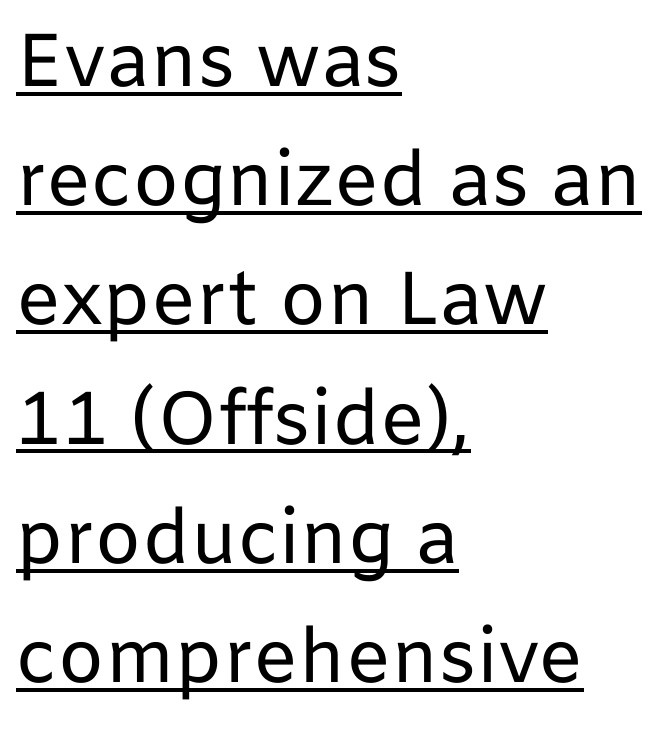
{"serif": "no", "italic": "no", "bold": "no", "weight": "regular", "width": "normal", "stroke_contrast": "low", "x_height": "medium", "monospaced": "no", "underline": "yes", "align": "left", "line_spacing": "normal", "line_spacing_ratio": 1.59, "letter_spacing": "normal", "letter_spacing_em": 0.0, "glyph_px": 75}
